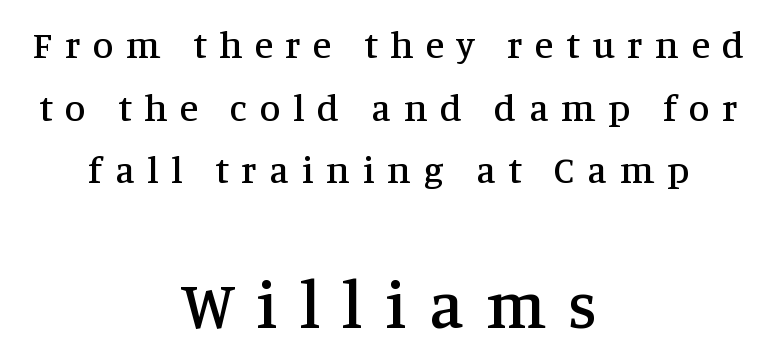
Unlike italic type, these characters show no tilt at all. You could only call the tracking loose — the letters float apart. Visually, the bottom section dominates because its glyphs are scaled up. The vertical gap from one line to the next is medium. The space directly below the letters is spotless.
